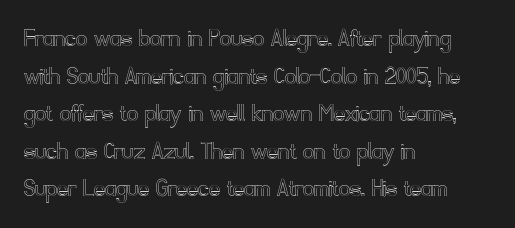
{"italic": "no", "underline": "no", "align": "left", "line_spacing": "normal", "line_spacing_ratio": 1.39, "letter_spacing": "normal", "letter_spacing_em": 0.0, "glyph_px": 27}
